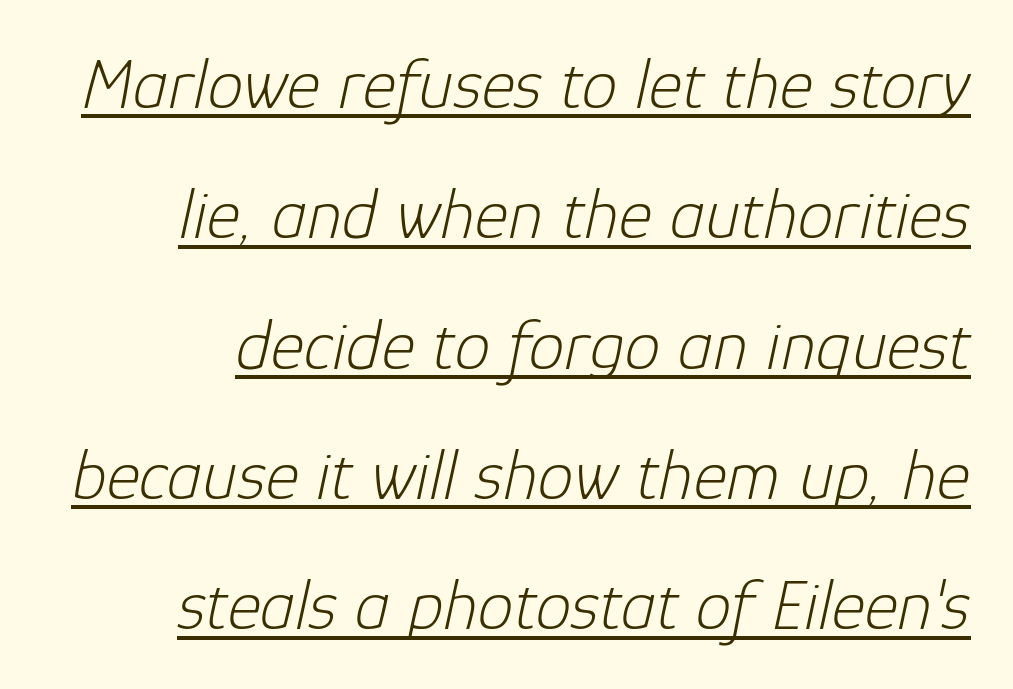
Q: Is the text bold? A: No.
Q: Is the text italic (slanted)? A: Yes, it leans right by about 12 degrees.
Q: Is the text underlined? A: Yes.
Q: Is the spacing between letters normal or unusually wide? A: Normal.
Q: Width (condensed, normal, or wide)? A: Normal.
Q: Stroke contrast? A: Low.
Q: x-height? A: Medium.
Q: Monospaced? A: No.
